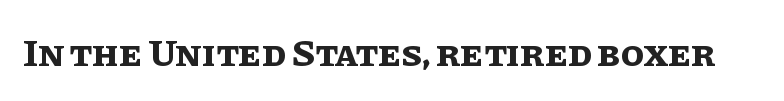
The image shows 38 px bold type, upright; set normal letter spacing, not underlined; low stroke contrast and a large x-height.
